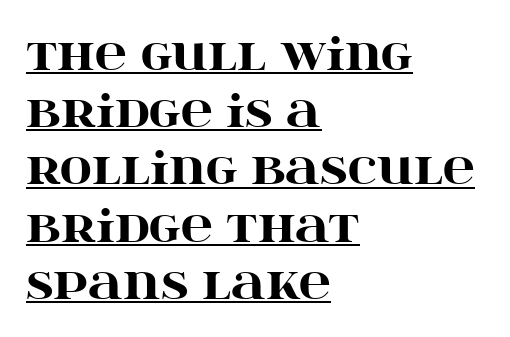
The image shows 44 px heavy, wide serif type, upright; set left-aligned, normal line spacing (1.3x), normal letter spacing, underlined; high stroke contrast and a large x-height.
